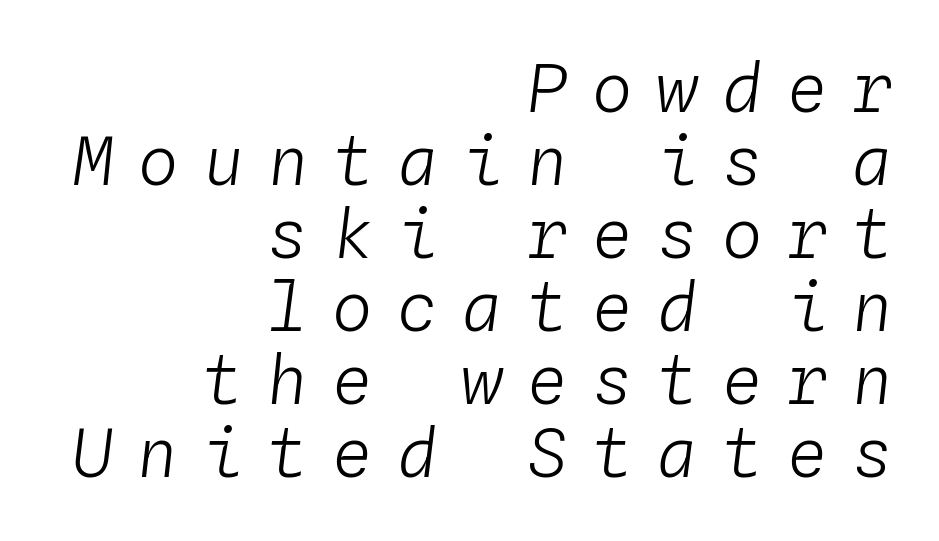
Q: Is the text bold? A: No.
Q: Is the text italic (slanted)? A: Yes, it leans right by about 4 degrees.
Q: Is the text underlined? A: No.
Q: How is the paragraph aligned? A: Right-aligned.
Q: Is the spacing between letters normal or unusually wide? A: Unusually wide.
Q: Is the spacing between lines tight, normal or loose? A: Tight.
Q: Width (condensed, normal, or wide)? A: Normal.
Q: Stroke contrast? A: Low.
Q: x-height? A: Medium.
Q: Monospaced? A: Yes.
